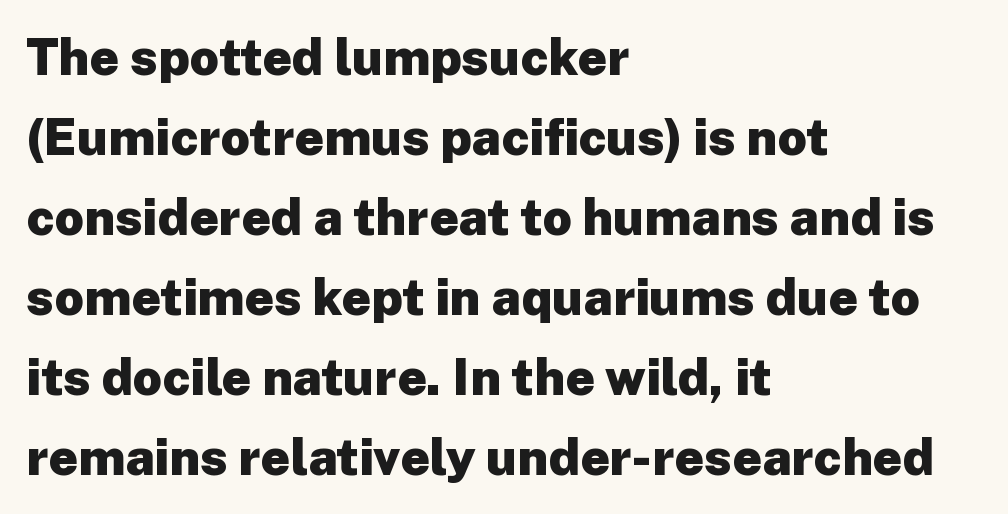
{"serif": "no", "italic": "no", "bold": "yes", "weight": "heavy", "width": "normal", "stroke_contrast": "low", "x_height": "medium", "monospaced": "no", "underline": "no", "align": "left", "line_spacing": "normal", "line_spacing_ratio": 1.57, "letter_spacing": "normal", "letter_spacing_em": 0.0, "glyph_px": 51}
